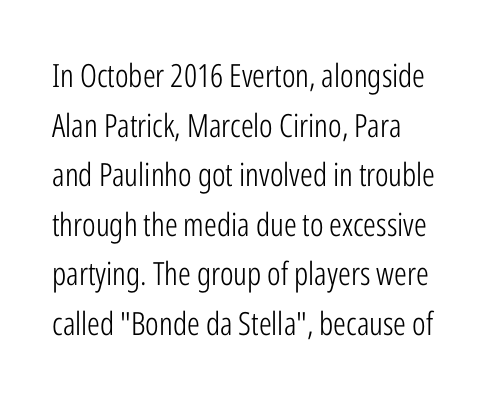
{"serif": "no", "italic": "no", "bold": "no", "weight": "light", "width": "condensed", "stroke_contrast": "low", "x_height": "medium", "monospaced": "no", "underline": "no", "align": "left", "line_spacing": "normal", "line_spacing_ratio": 1.55, "letter_spacing": "normal", "letter_spacing_em": 0.0, "glyph_px": 32}
